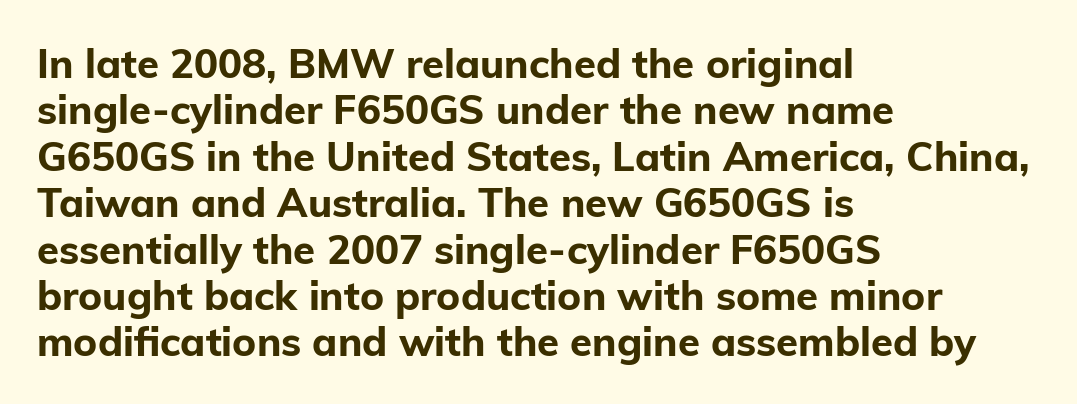
{"serif": "no", "italic": "no", "bold": "yes", "weight": "bold", "width": "normal", "stroke_contrast": "low", "x_height": "medium", "monospaced": "no", "underline": "no", "align": "left", "line_spacing_ratio": 1.16, "letter_spacing": "normal", "letter_spacing_em": 0.0, "glyph_px": 40}
